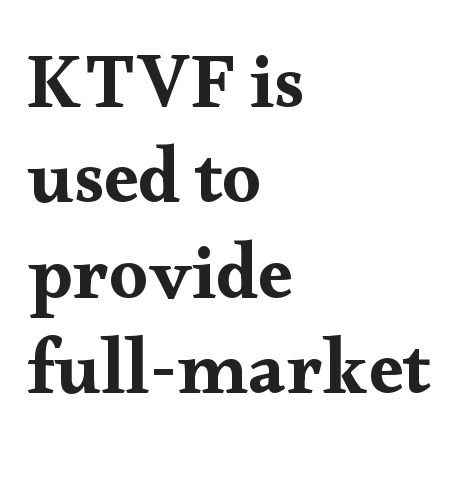
Ordinary non-slanted type is in use. Rule under the text: the space is simply empty. The rendering shows small feet on the letterforms — a serif design. These lines are rendered in a variable-pitch font.
